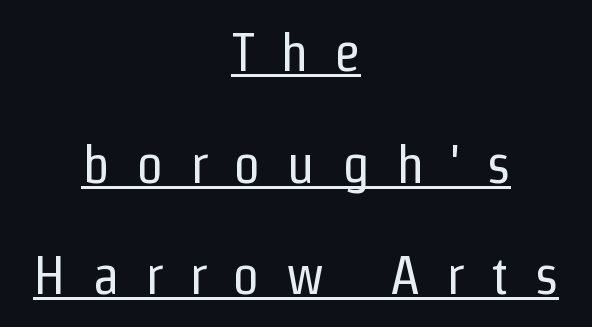
The typography opts for an upright posture over an oblique one. Weight class: somewhere from thin through regular. If you folded the block vertically in half, each line would mirror itself in length. Looks like regular typesetting: each glyph gets only the width it needs.
